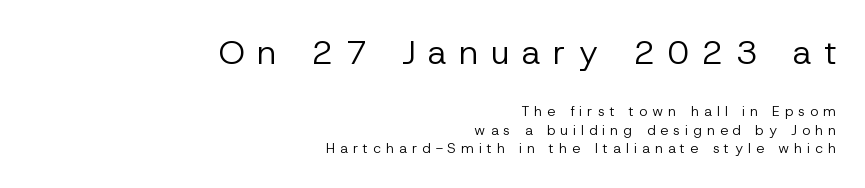
The image shows 34 px regular-weight sans-serif type, upright; set right-aligned, normal line spacing (1.32x), unusually wide letter spacing (+0.36 em), not underlined; the first (top) block is 2.43x larger; low stroke contrast and a medium x-height.
